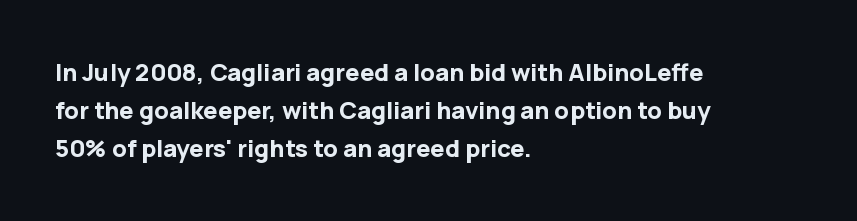
{"italic": "no", "bold": "yes", "underline": "no", "align": "left", "line_spacing": "normal", "line_spacing_ratio": 1.59, "letter_spacing": "normal", "letter_spacing_em": 0.0, "glyph_px": 24}
